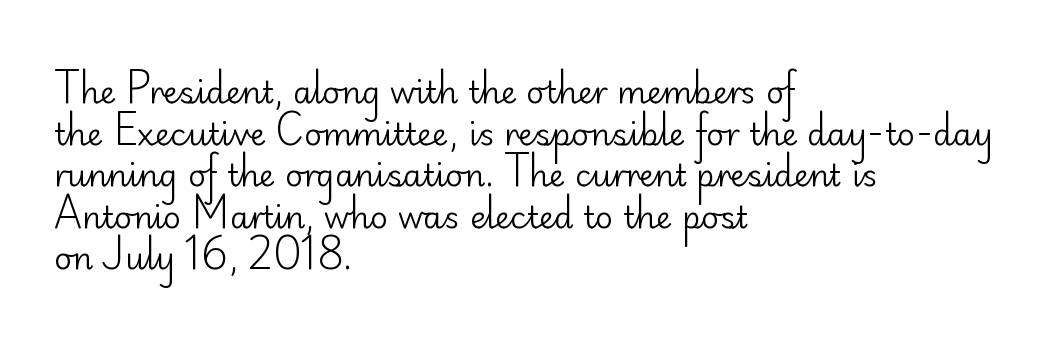
{"serif": "no", "italic": "no", "bold": "no", "weight": "regular", "width": "normal", "stroke_contrast": "low", "x_height": "small", "monospaced": "no", "underline": "no", "align": "left", "line_spacing": "normal", "line_spacing_ratio": 1.34, "letter_spacing": "normal", "letter_spacing_em": 0.0, "glyph_px": 31}
